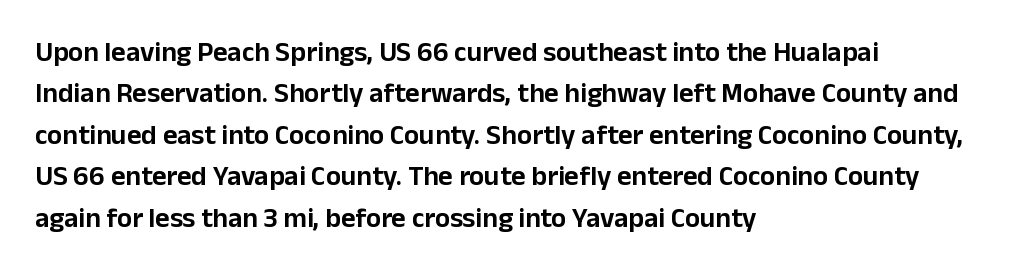
The image shows 28 px sans-serif type, upright; set left-aligned, normal line spacing (1.48x), normal letter spacing, not underlined; low stroke contrast and a medium x-height.
